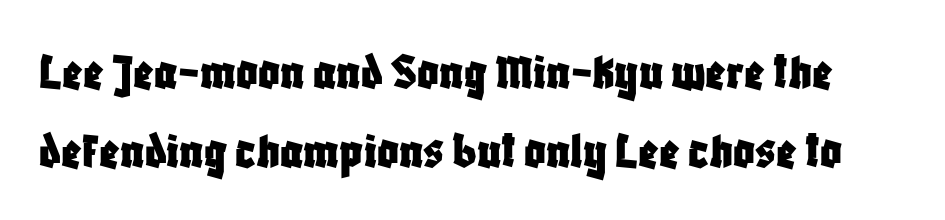
The image shows 53 px condensed sans-serif type, upright; set normal line spacing (1.49x), normal letter spacing, not underlined; low stroke contrast and a large x-height.
